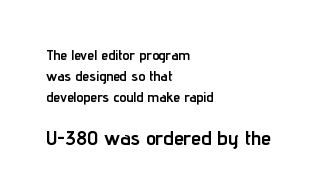
The image shows 20 px bold type, upright; set left-aligned, normal line spacing (1.5x), normal letter spacing, not underlined; the second (bottom) block is 1.43x larger.
